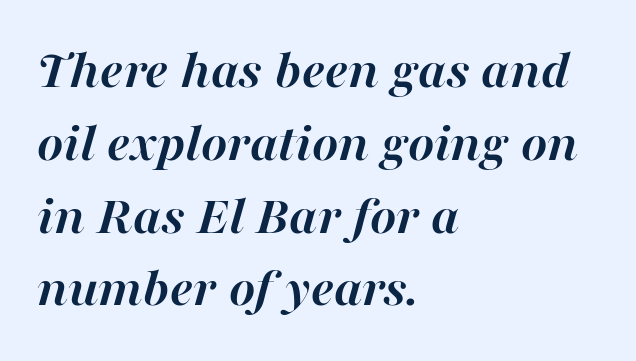
The image shows 56 px semibold type, italic (leaning right); set left-aligned, normal line spacing (1.3x), normal letter spacing, not underlined; high stroke contrast and a medium x-height.
